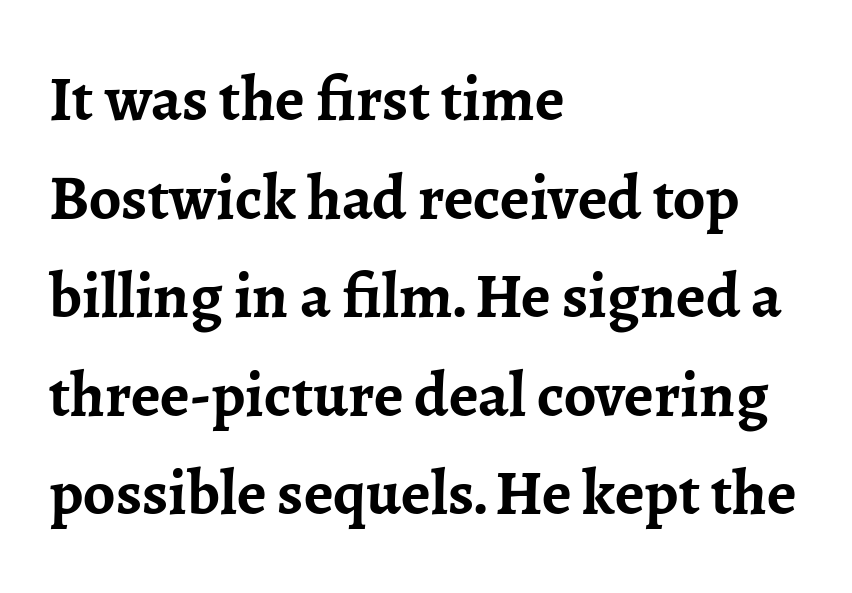
Q: Is the text bold? A: Yes.
Q: Is the text italic (slanted)? A: No, it is upright.
Q: Is the typeface a serif or a sans-serif typeface? A: Serif.
Q: Is the text underlined? A: No.
Q: How is the paragraph aligned? A: Left-aligned.
Q: Is the spacing between letters normal or unusually wide? A: Normal.
Q: Is the spacing between lines tight, normal or loose? A: Normal.
Q: Width (condensed, normal, or wide)? A: Normal.
Q: Stroke contrast? A: Low.
Q: x-height? A: Medium.
Q: Monospaced? A: No.
